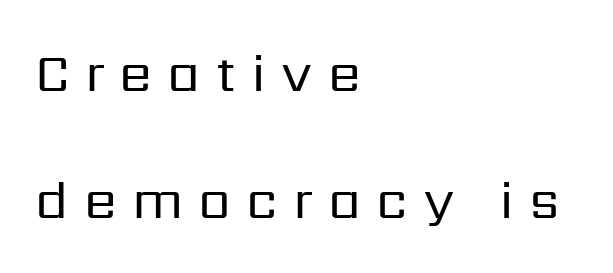
The image shows 53 px regular-weight sans-serif type, upright; set left-aligned, loose line spacing (2.4x), unusually wide letter spacing (+0.29 em), not underlined; low stroke contrast and a medium x-height.
